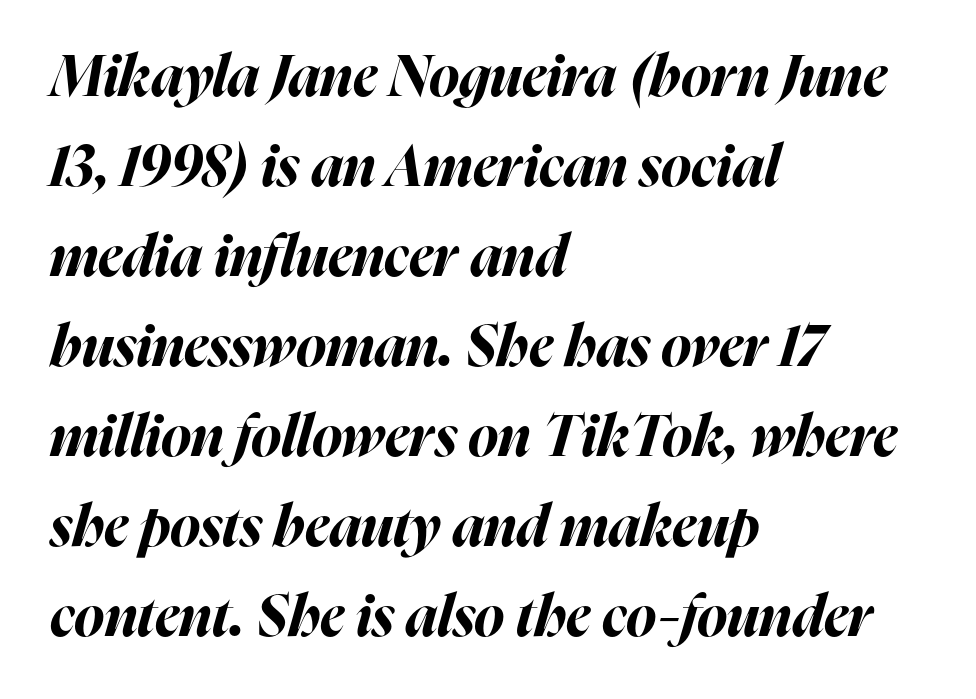
Q: Is the text bold? A: Yes.
Q: Is the text italic (slanted)? A: Yes, it leans right by about 16 degrees.
Q: Is the text underlined? A: No.
Q: How is the paragraph aligned? A: Left-aligned.
Q: Is the spacing between letters normal or unusually wide? A: Normal.
Q: Is the spacing between lines tight, normal or loose? A: Normal.
Q: Width (condensed, normal, or wide)? A: Normal.
Q: Stroke contrast? A: High.
Q: x-height? A: Medium.
Q: Monospaced? A: No.
